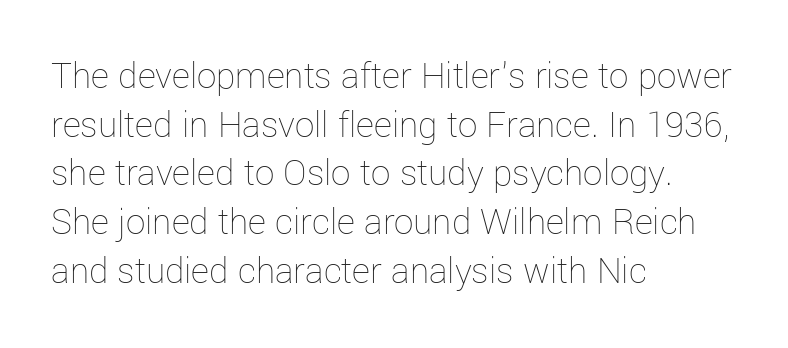
Q: Is the text bold? A: No.
Q: Is the text italic (slanted)? A: No, it is upright.
Q: Is the text underlined? A: No.
Q: How is the paragraph aligned? A: Left-aligned.
Q: Is the spacing between letters normal or unusually wide? A: Normal.
Q: Is the spacing between lines tight, normal or loose? A: Normal.
Q: Width (condensed, normal, or wide)? A: Normal.
Q: Stroke contrast? A: Low.
Q: x-height? A: Medium.
Q: Monospaced? A: No.
